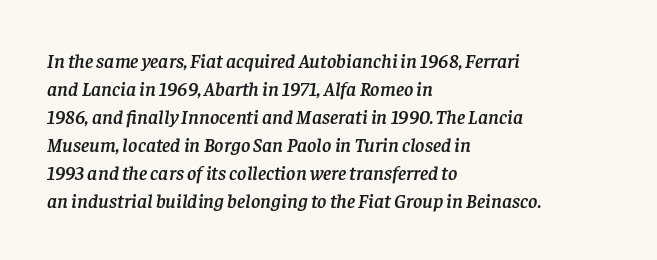
Q: Is the text italic (slanted)? A: Yes, it leans right by about 8 degrees.
Q: Is the text underlined? A: No.
Q: How is the paragraph aligned? A: Left-aligned.
Q: Is the spacing between letters normal or unusually wide? A: Normal.
Q: Is the spacing between lines tight, normal or loose? A: Normal.
